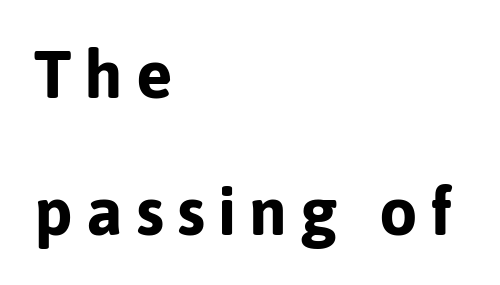
{"serif": "no", "italic": "no", "bold": "yes", "weight": "bold", "width": "normal", "stroke_contrast": "low", "x_height": "medium", "monospaced": "no", "underline": "no", "align": "left", "line_spacing": "loose", "line_spacing_ratio": 2.02, "glyph_px": 68}
